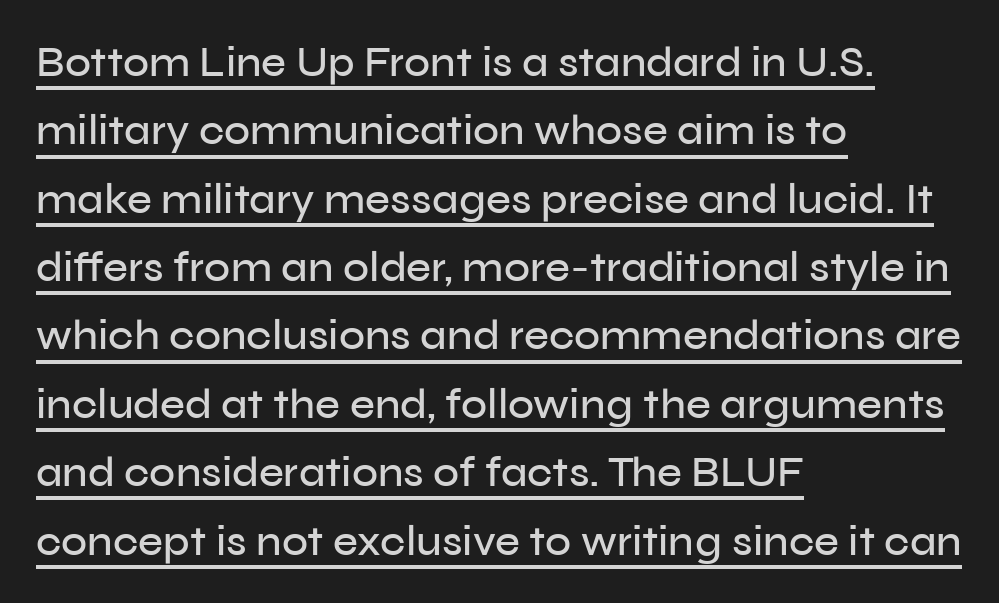
{"serif": "no", "italic": "no", "width": "normal", "stroke_contrast": "low", "x_height": "medium", "monospaced": "no", "underline": "yes", "align": "left", "line_spacing": "normal", "line_spacing_ratio": 1.59, "letter_spacing": "normal", "letter_spacing_em": 0.0, "glyph_px": 43}
